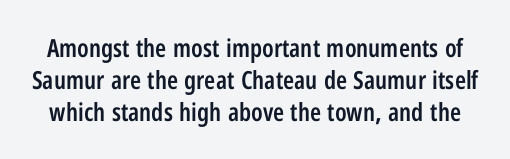
The tracking reads as untouched default to a designer's eye. Quick note: interline space is typical. If you drew a line through each stem, it would be perfectly vertical. A somewhat darkened texture: the type is semibold rather than bold. Quick note: underline off.
